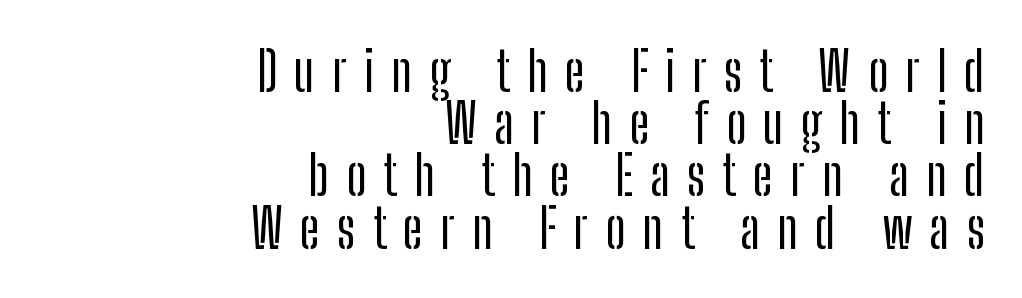
{"serif": "no", "italic": "no", "width": "condensed", "stroke_contrast": "low", "x_height": "medium", "monospaced": "no", "underline": "no", "align": "right", "line_spacing": "tight", "line_spacing_ratio": 0.95, "letter_spacing": "wide", "letter_spacing_em": 0.31, "glyph_px": 55}
